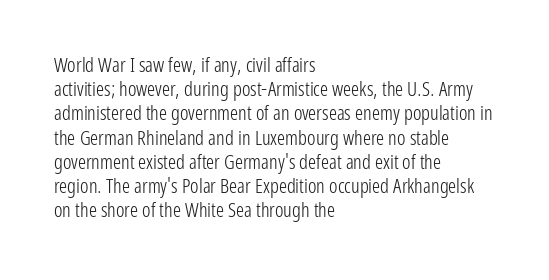
The image shows 20 px text type, upright; set left-aligned, line spacing 1.21x, normal letter spacing, not underlined.
